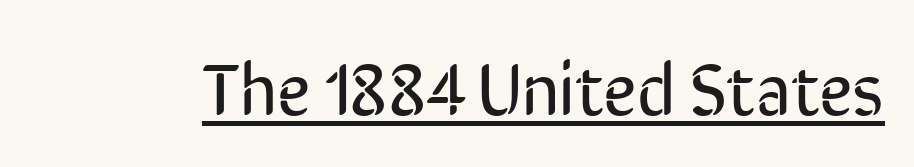
{"serif": "no", "italic": "no", "bold": "no", "weight": "regular", "width": "condensed", "stroke_contrast": "low", "x_height": "medium", "monospaced": "no", "underline": "yes", "letter_spacing": "normal", "letter_spacing_em": 0.0, "glyph_px": 73}
